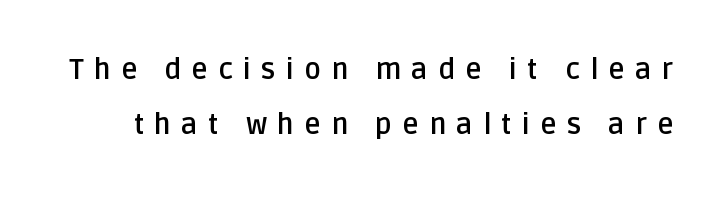
Set as a true bold cut, around the 700 mark. Character widths vary here, with narrow letters taking less room than wide ones. In terms of leading, this rendering errs on the spacious side. The specimen reads as upright at a glance. The specimen omits any rule beneath the text block's lines. I'd call this a sans setting — the letters go barefoot.
